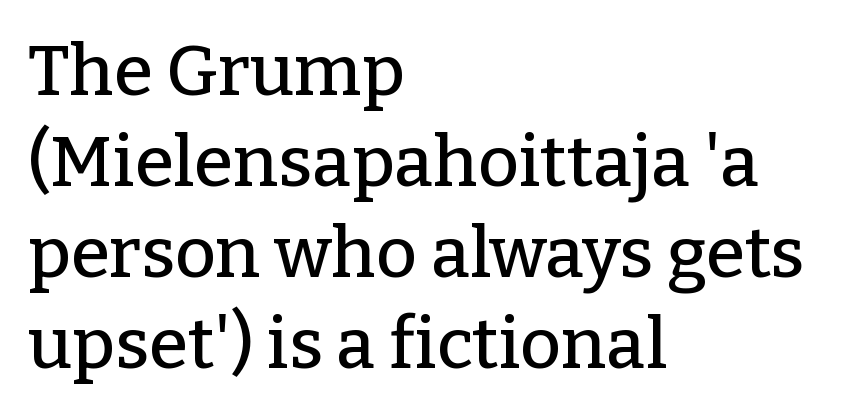
{"serif": "yes", "italic": "no", "width": "normal", "stroke_contrast": "low", "x_height": "medium", "monospaced": "no", "underline": "no", "align": "left", "line_spacing": "normal", "line_spacing_ratio": 1.28, "letter_spacing": "normal", "letter_spacing_em": 0.0, "glyph_px": 71}
